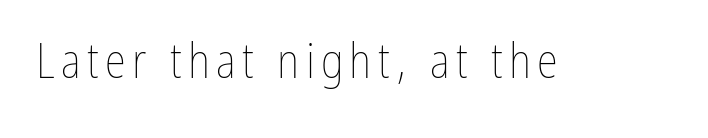
Q: Is the text bold? A: No.
Q: Is the text italic (slanted)? A: No, it is upright.
Q: Is the text underlined? A: No.
Q: Width (condensed, normal, or wide)? A: Condensed.
Q: Stroke contrast? A: Low.
Q: x-height? A: Medium.
Q: Monospaced? A: No.
